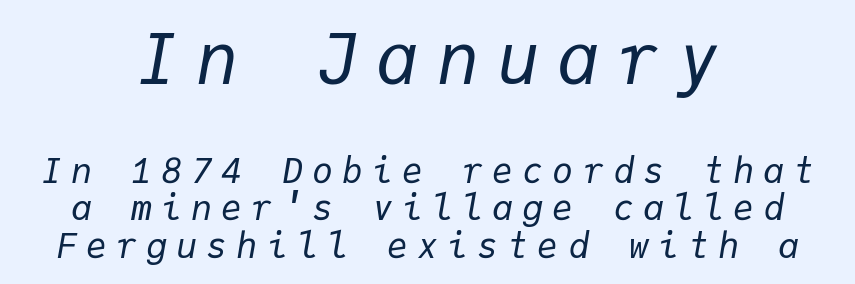
This sample has the even, mechanical cadence of fixed-width lettering. Between these two stacked blocks, the higher one wins on size. The line texture is sparse and dotted thanks to wide tracking. The rendering positions every line midway between the sides. The font is comparable to plain body text, perhaps lighter.
